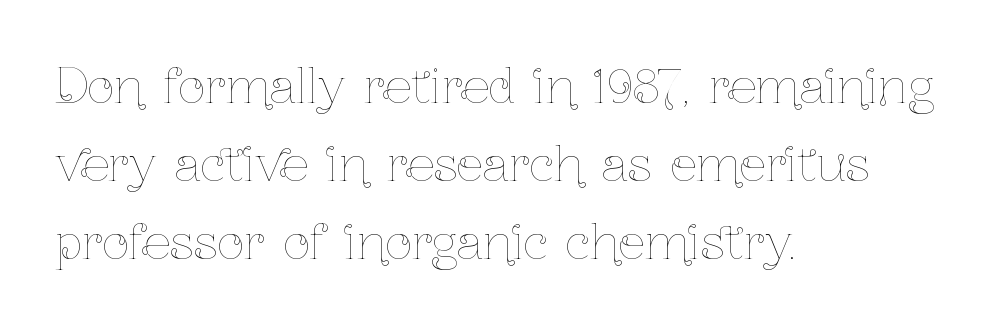
Q: Is the text bold? A: No.
Q: Is the text italic (slanted)? A: No, it is upright.
Q: Is the text underlined? A: No.
Q: How is the paragraph aligned? A: Left-aligned.
Q: Is the spacing between letters normal or unusually wide? A: Normal.
Q: Is the spacing between lines tight, normal or loose? A: Normal.
Q: Width (condensed, normal, or wide)? A: Condensed.
Q: Stroke contrast? A: Low.
Q: x-height? A: Medium.
Q: Monospaced? A: No.
